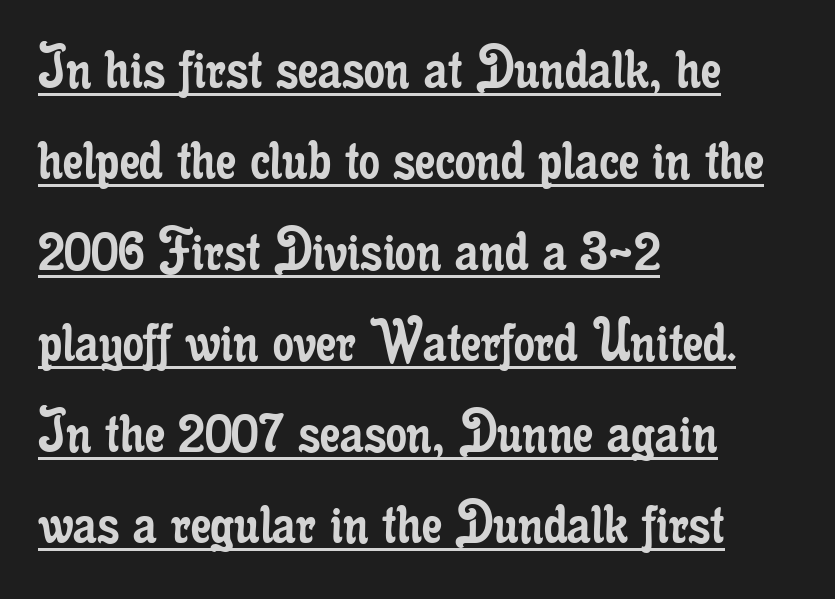
The image shows 66 px regular-weight, condensed serif type, upright; set left-aligned, normal line spacing (1.38x), normal letter spacing, underlined; low stroke contrast and a small x-height.
